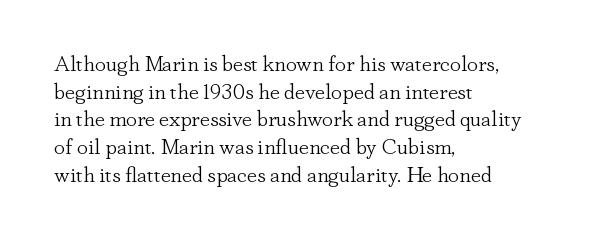
Q: Is the text bold? A: No.
Q: Is the text italic (slanted)? A: No, it is upright.
Q: Is the text underlined? A: No.
Q: How is the paragraph aligned? A: Left-aligned.
Q: Is the spacing between letters normal or unusually wide? A: Normal.
Q: Is the spacing between lines tight, normal or loose? A: Normal.
